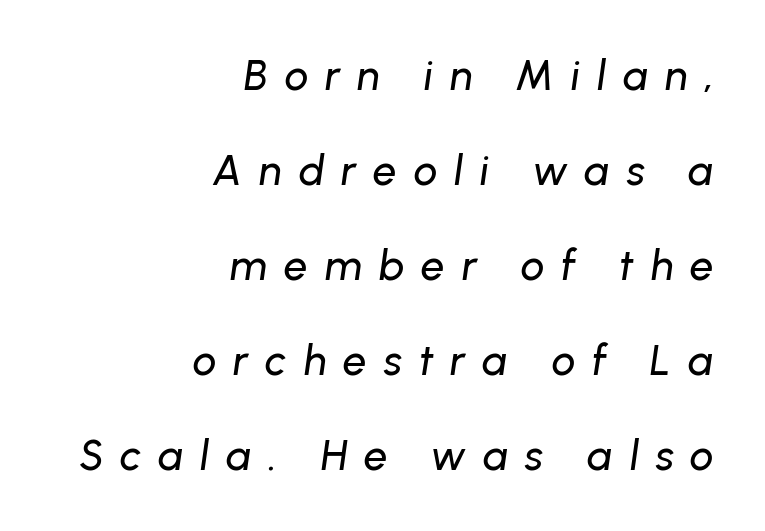
{"italic": "yes", "lean": "right", "slant_degrees": 8, "width": "normal", "stroke_contrast": "low", "x_height": "medium", "monospaced": "no", "underline": "no", "align": "right", "line_spacing": "loose", "line_spacing_ratio": 2.26, "letter_spacing": "wide", "letter_spacing_em": 0.4, "glyph_px": 42}
